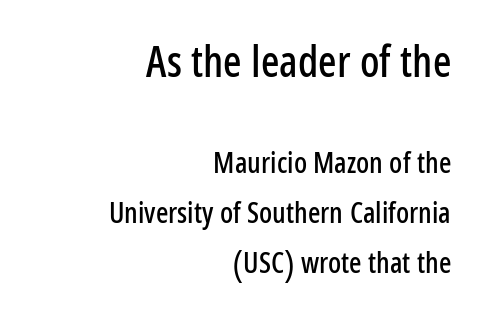
Q: Is the text italic (slanted)? A: No, it is upright.
Q: Is the typeface a serif or a sans-serif typeface? A: Sans-serif.
Q: Is the text underlined? A: No.
Q: How is the paragraph aligned? A: Right-aligned.
Q: Is the spacing between letters normal or unusually wide? A: Normal.
Q: Which block of text is set in a larger size, the first (top) or the second (bottom)? A: The first (top) one.
Q: Width (condensed, normal, or wide)? A: Condensed.
Q: Stroke contrast? A: Low.
Q: x-height? A: Medium.
Q: Monospaced? A: No.
